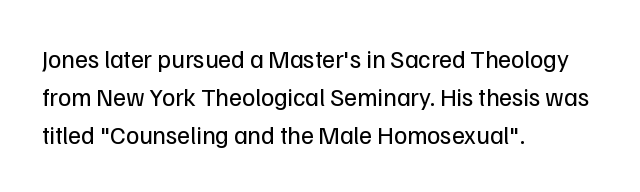
Q: Is the text bold? A: No.
Q: Is the text italic (slanted)? A: No, it is upright.
Q: Is the text underlined? A: No.
Q: How is the paragraph aligned? A: Left-aligned.
Q: Is the spacing between letters normal or unusually wide? A: Normal.
Q: Is the spacing between lines tight, normal or loose? A: Normal.
